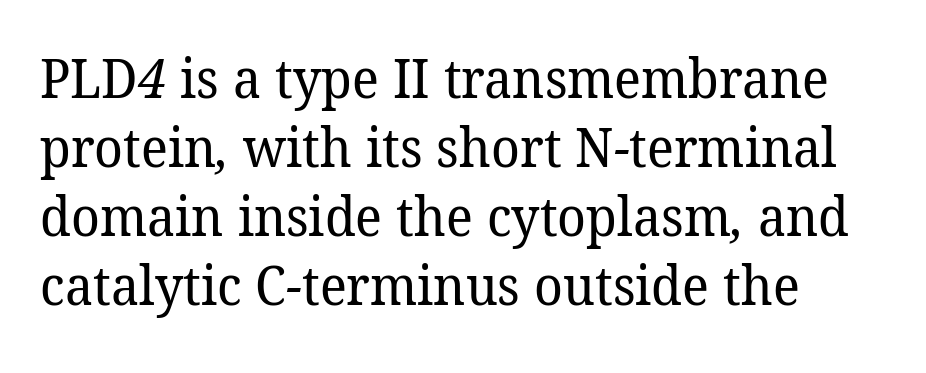
{"serif": "yes", "bold": "no", "weight": "regular", "width": "normal", "stroke_contrast": "low", "x_height": "medium", "monospaced": "no", "underline": "no", "align": "left", "line_spacing": "normal", "line_spacing_ratio": 1.28, "letter_spacing": "normal", "letter_spacing_em": 0.0, "glyph_px": 54}
